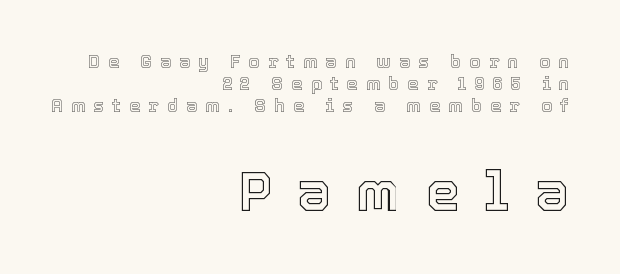
{"italic": "no", "width": "normal", "x_height": "medium", "monospaced": "no", "underline": "no", "align": "right", "line_spacing_ratio": 1.23, "letter_spacing": "wide", "letter_spacing_em": 0.45, "larger_block": "second", "size_ratio": 3.06, "glyph_px": 55}
